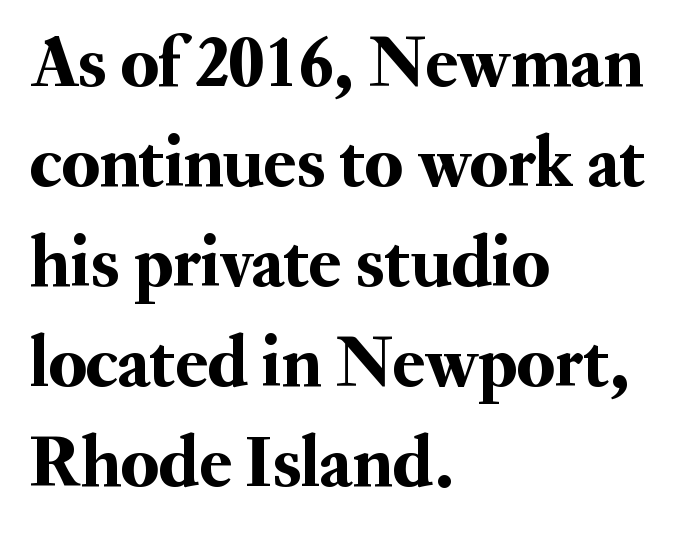
Q: Is the text italic (slanted)? A: No, it is upright.
Q: Is the typeface a serif or a sans-serif typeface? A: Serif.
Q: Is the text underlined? A: No.
Q: How is the paragraph aligned? A: Left-aligned.
Q: Is the spacing between letters normal or unusually wide? A: Normal.
Q: Is the spacing between lines tight, normal or loose? A: Normal.
Q: Width (condensed, normal, or wide)? A: Normal.
Q: Stroke contrast? A: Medium.
Q: x-height? A: Small.
Q: Monospaced? A: No.
